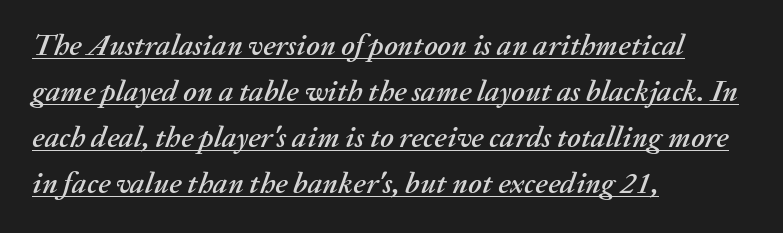
The image shows 30 px text type, italic (leaning right); set left-aligned, normal line spacing (1.53x), normal letter spacing, underlined; medium stroke contrast and a medium x-height.
